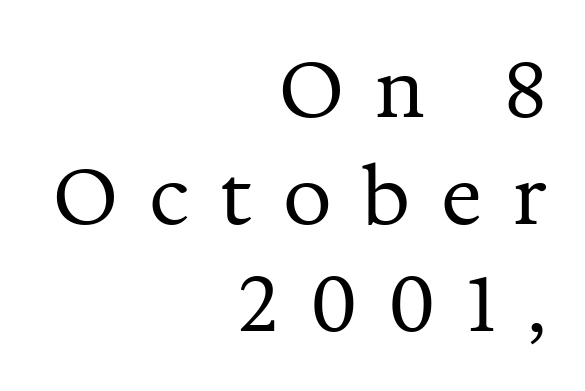
Q: Is the text bold? A: No.
Q: Is the text italic (slanted)? A: No, it is upright.
Q: Is the typeface a serif or a sans-serif typeface? A: Serif.
Q: Is the text underlined? A: No.
Q: How is the paragraph aligned? A: Right-aligned.
Q: Is the spacing between letters normal or unusually wide? A: Unusually wide.
Q: Is the spacing between lines tight, normal or loose? A: Normal.
Q: Width (condensed, normal, or wide)? A: Normal.
Q: Stroke contrast? A: Medium.
Q: x-height? A: Medium.
Q: Monospaced? A: No.
